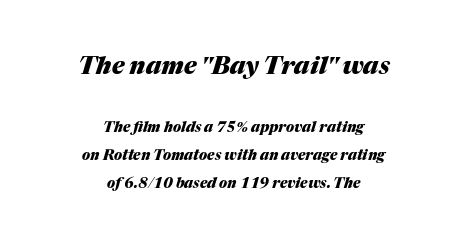
Q: Is the text bold? A: Yes.
Q: Is the text italic (slanted)? A: Yes, it leans right by about 17 degrees.
Q: Is the text underlined? A: No.
Q: How is the paragraph aligned? A: Centered.
Q: Is the spacing between letters normal or unusually wide? A: Normal.
Q: Is the spacing between lines tight, normal or loose? A: Loose.
Q: Which block of text is set in a larger size, the first (top) or the second (bottom)? A: The first (top) one.
